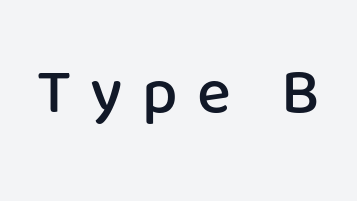
Q: Is the text bold? A: Semi-bold.
Q: Is the text italic (slanted)? A: No, it is upright.
Q: Is the typeface a serif or a sans-serif typeface? A: Sans-serif.
Q: Is the text underlined? A: No.
Q: Is the spacing between letters normal or unusually wide? A: Unusually wide.
Q: Width (condensed, normal, or wide)? A: Normal.
Q: Stroke contrast? A: Low.
Q: x-height? A: Medium.
Q: Monospaced? A: No.
